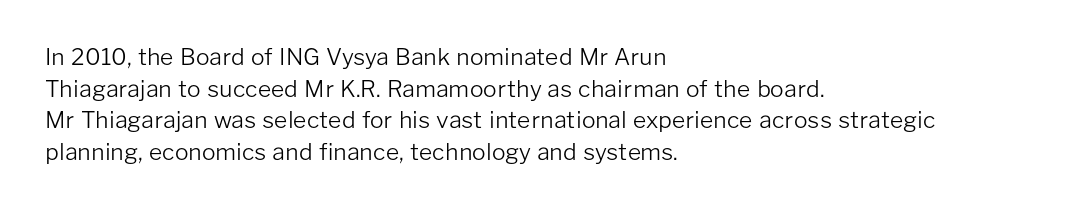
A roman cut, with each character standing at attention. Line spacing here is normal. The text block is weighted toward the left margin, trailing off unevenly rightward. Lines of text with bare space underneath. Nothing unusual about the tracking: characters are spaced as the font intends. A quiet, ordinary-to-light weight characterises the typeface.
